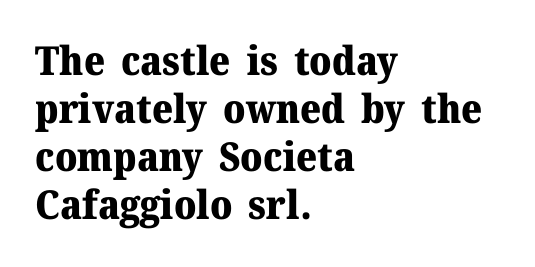
The image shows 40 px heavy serif type, upright; set left-aligned, line spacing 1.2x, normal letter spacing, not underlined; medium stroke contrast and a medium x-height.
